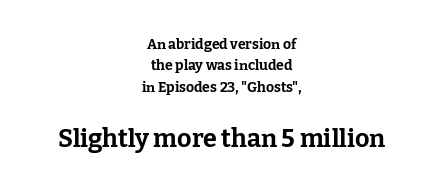
The image shows 25 px bold type, upright; set centered, normal line spacing (1.52x), normal letter spacing, not underlined; the second (bottom) block is 1.79x larger.
